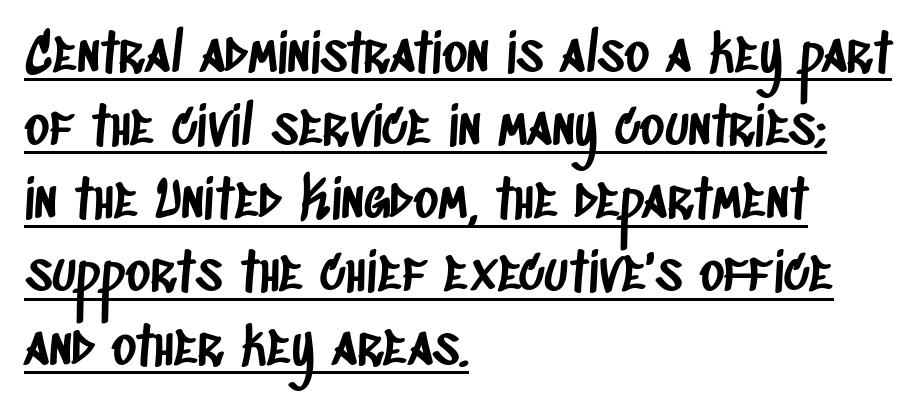
Q: Is the typeface a serif or a sans-serif typeface? A: Sans-serif.
Q: Is the text underlined? A: Yes.
Q: How is the paragraph aligned? A: Left-aligned.
Q: Is the spacing between letters normal or unusually wide? A: Normal.
Q: Is the spacing between lines tight, normal or loose? A: Normal.
Q: Width (condensed, normal, or wide)? A: Condensed.
Q: Stroke contrast? A: Low.
Q: x-height? A: Large.
Q: Monospaced? A: No.
